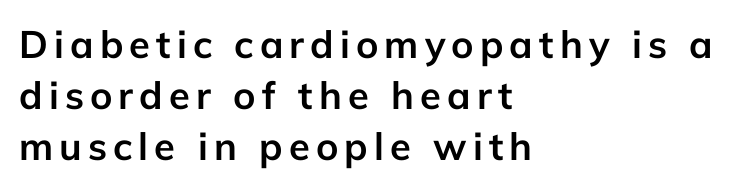
The image shows 38 px semibold sans-serif type, upright; set left-aligned, normal line spacing (1.34x), not underlined; low stroke contrast and a medium x-height.
